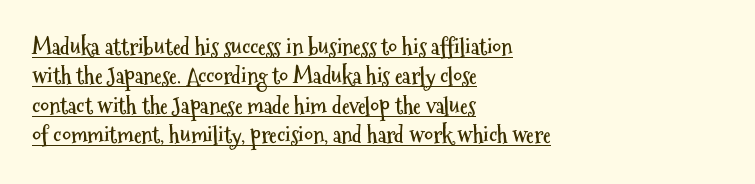
Q: Is the text bold? A: Yes.
Q: Is the text italic (slanted)? A: No, it is upright.
Q: Is the text underlined? A: Yes.
Q: How is the paragraph aligned? A: Left-aligned.
Q: Is the spacing between letters normal or unusually wide? A: Normal.
Q: Is the spacing between lines tight, normal or loose? A: Normal.
